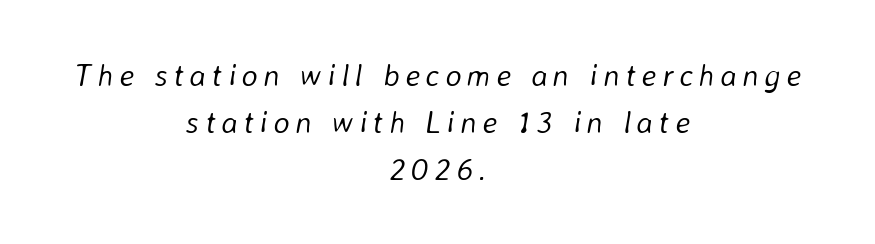
The image shows 31 px light type, italic (leaning right); set centered, normal line spacing (1.52x), not underlined; low stroke contrast and a medium x-height.
